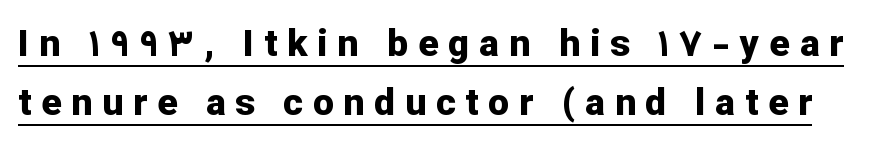
The image shows 37 px bold sans-serif type, upright; set normal line spacing (1.6x), unusually wide letter spacing (+0.27 em), underlined; low stroke contrast and a medium x-height.
